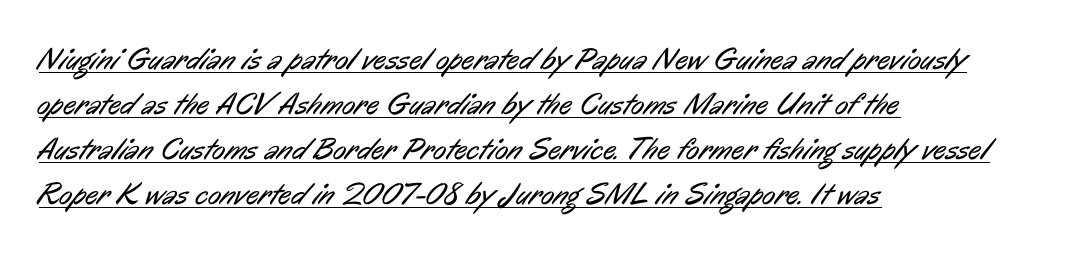
The image shows 31 px regular-weight, condensed sans-serif type; set left-aligned, normal line spacing (1.45x), normal letter spacing, underlined; low stroke contrast and a medium x-height.
